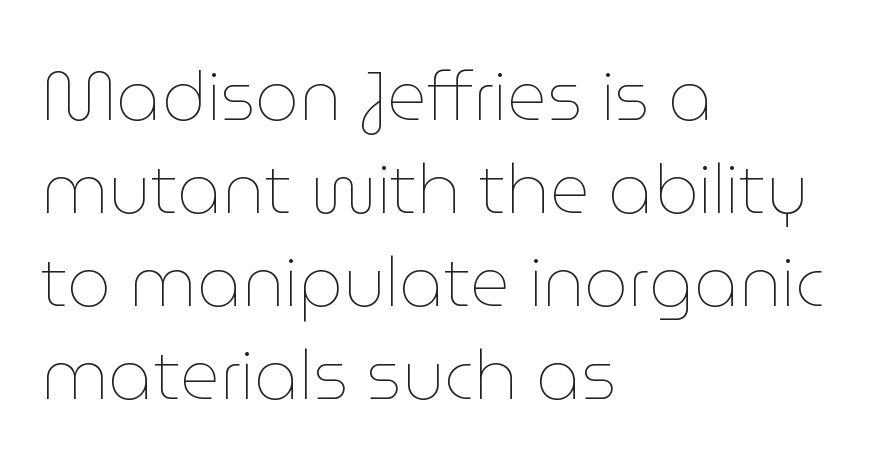
Glance below the letters and you will spot only blank space. The rendering keeps characters at their native spacing. The letterforms sit at book weight or below. You can tell it's not italic because the verticals are truly vertical.
